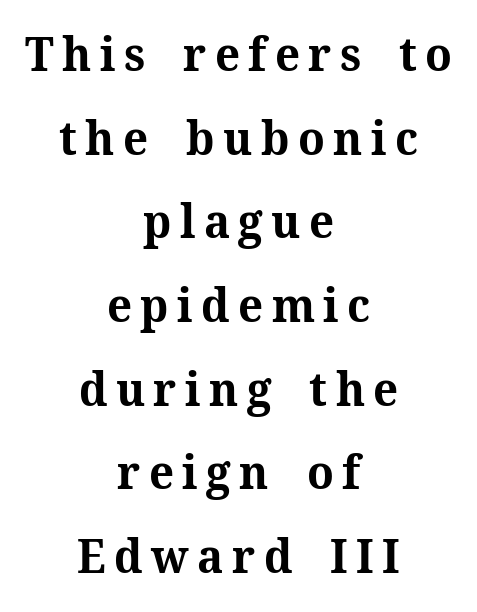
{"serif": "yes", "italic": "no", "bold": "yes", "weight": "bold", "width": "normal", "stroke_contrast": "medium", "x_height": "medium", "monospaced": "no", "underline": "no", "align": "center", "line_spacing_ratio": 1.78, "glyph_px": 47}
